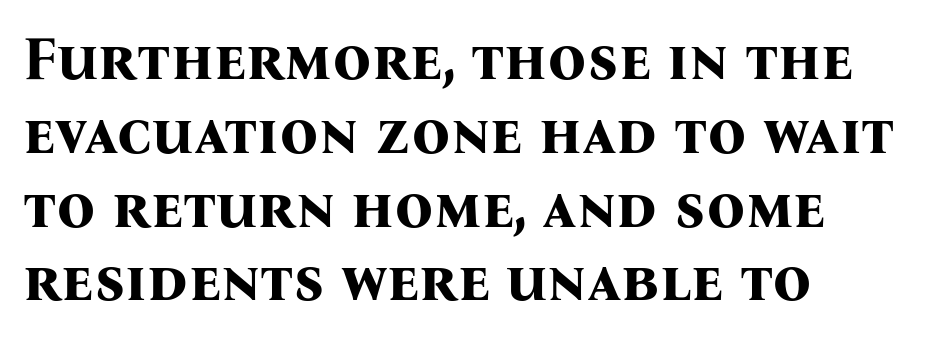
{"serif": "yes", "italic": "no", "bold": "yes", "weight": "bold", "width": "normal", "stroke_contrast": "medium", "x_height": "medium", "monospaced": "no", "underline": "no", "align": "left", "line_spacing_ratio": 1.23, "letter_spacing": "normal", "letter_spacing_em": 0.0, "glyph_px": 60}
